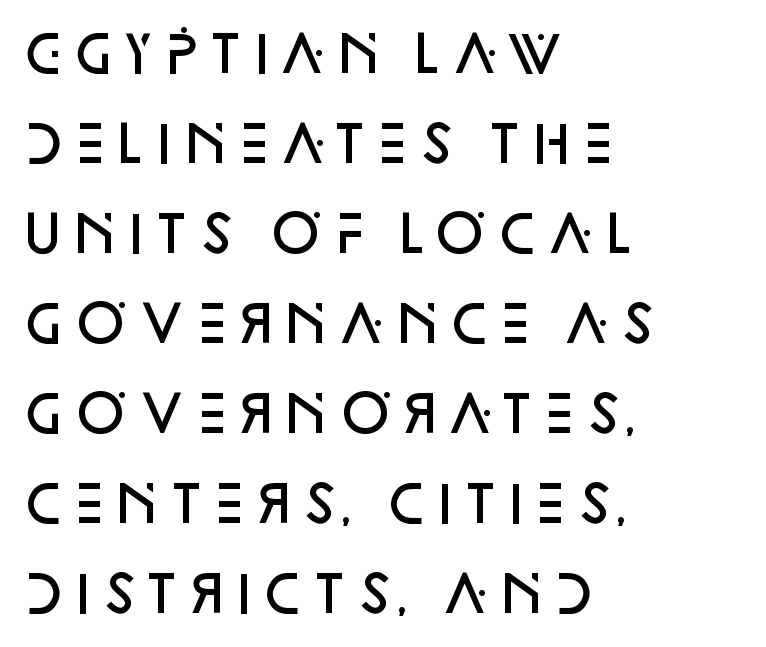
Q: Is the text bold? A: Semi-bold.
Q: Is the text italic (slanted)? A: No, it is upright.
Q: Is the typeface a serif or a sans-serif typeface? A: Sans-serif.
Q: Is the text underlined? A: No.
Q: How is the paragraph aligned? A: Left-aligned.
Q: Is the spacing between letters normal or unusually wide? A: Normal.
Q: Width (condensed, normal, or wide)? A: Normal.
Q: Stroke contrast? A: Low.
Q: x-height? A: Large.
Q: Monospaced? A: No.
